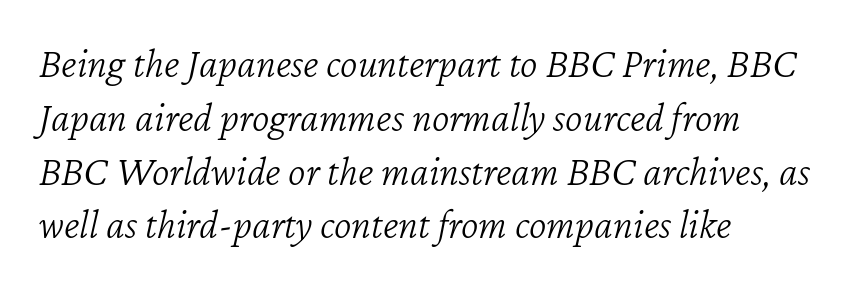
Q: Is the text bold? A: No.
Q: Is the text italic (slanted)? A: Yes, it leans right by about 12 degrees.
Q: Is the text underlined? A: No.
Q: How is the paragraph aligned? A: Left-aligned.
Q: Is the spacing between letters normal or unusually wide? A: Normal.
Q: Is the spacing between lines tight, normal or loose? A: Normal.
Q: Width (condensed, normal, or wide)? A: Normal.
Q: Stroke contrast? A: Low.
Q: x-height? A: Medium.
Q: Monospaced? A: No.
